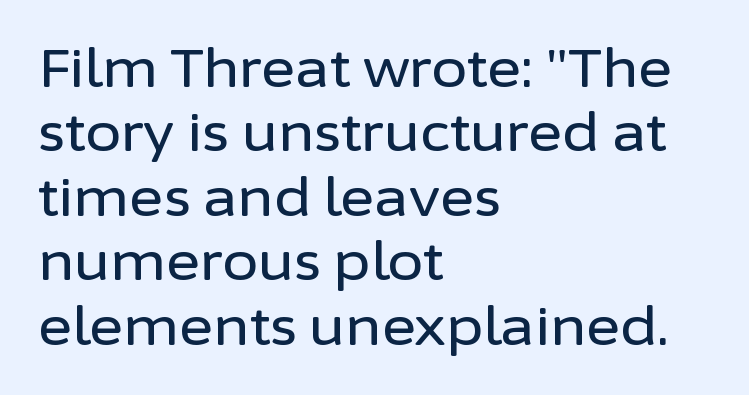
{"serif": "no", "italic": "no", "width": "normal", "stroke_contrast": "low", "x_height": "medium", "monospaced": "no", "underline": "no", "align": "left", "line_spacing_ratio": 1.24, "letter_spacing": "normal", "letter_spacing_em": 0.0, "glyph_px": 52}
